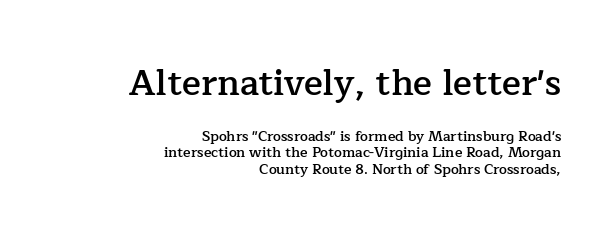
Q: Is the text bold? A: Semi-bold.
Q: Is the text italic (slanted)? A: No, it is upright.
Q: Is the typeface a serif or a sans-serif typeface? A: Serif.
Q: Is the text underlined? A: No.
Q: How is the paragraph aligned? A: Right-aligned.
Q: Is the spacing between letters normal or unusually wide? A: Normal.
Q: Which block of text is set in a larger size, the first (top) or the second (bottom)? A: The first (top) one.
Q: Width (condensed, normal, or wide)? A: Normal.
Q: Stroke contrast? A: Low.
Q: x-height? A: Medium.
Q: Monospaced? A: No.
